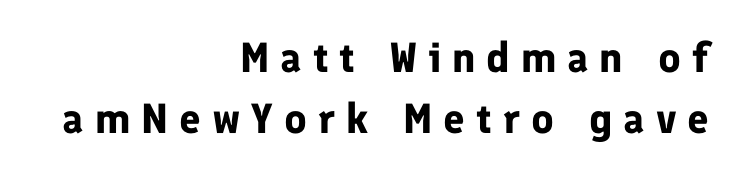
The image shows 42 px bold sans-serif type, upright; set right-aligned, normal line spacing (1.46x), unusually wide letter spacing (+0.26 em), not underlined; low stroke contrast and a medium x-height.
